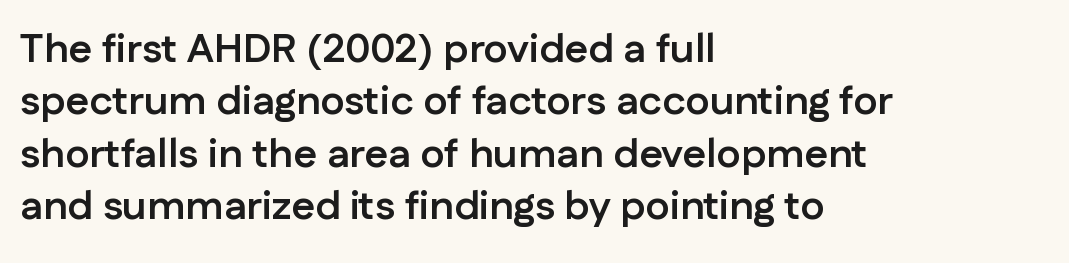
{"serif": "no", "italic": "no", "bold": "yes", "weight": "semibold", "width": "normal", "stroke_contrast": "low", "x_height": "medium", "monospaced": "no", "underline": "no", "align": "left", "line_spacing": "normal", "line_spacing_ratio": 1.28, "letter_spacing": "normal", "letter_spacing_em": 0.0, "glyph_px": 41}
